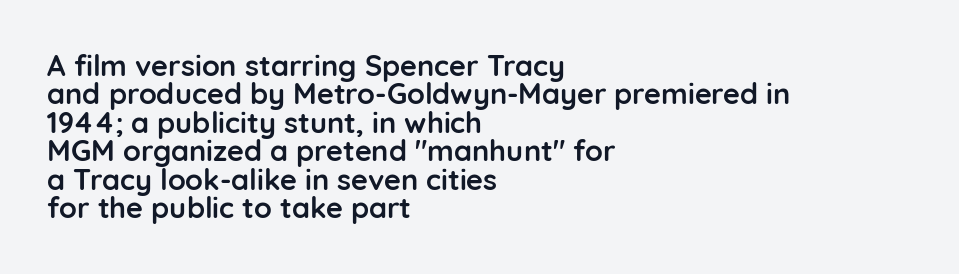
The designer dialed line spacing down below the default. The paragraph shown leans on its left margin. This sample has the flowing, uneven cadence of proportional lettering. Compared with an ordinary text face, these strokes are far heavier — a full bold. The rendering shows plain stroke endings on the letterforms — a sans-serif design.
